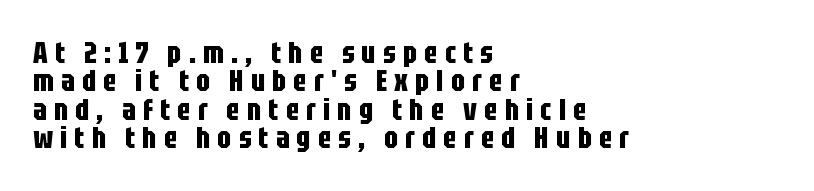
Q: Is the text bold? A: Yes.
Q: Is the text italic (slanted)? A: No, it is upright.
Q: Is the typeface a serif or a sans-serif typeface? A: Sans-serif.
Q: Is the text underlined? A: No.
Q: How is the paragraph aligned? A: Left-aligned.
Q: Is the spacing between letters normal or unusually wide? A: Unusually wide.
Q: Is the spacing between lines tight, normal or loose? A: Tight.
Q: Width (condensed, normal, or wide)? A: Condensed.
Q: Stroke contrast? A: Low.
Q: x-height? A: Large.
Q: Monospaced? A: No.
